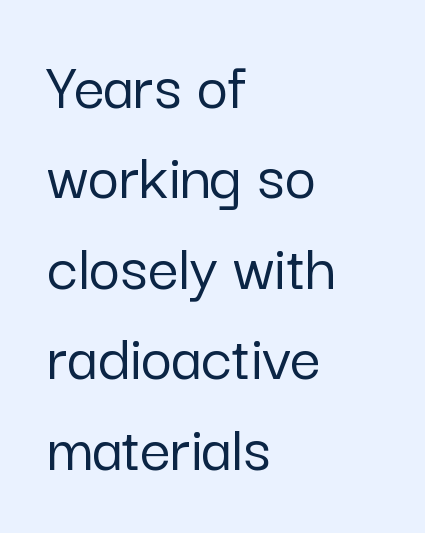
If you drew a ruler down the left edge, every line would touch it. Does the leading feel generous? No, just average. Is this a fixed-width face? No — the glyphs have proportional, varying widths. Only glyphs here, with clear space below each row.
